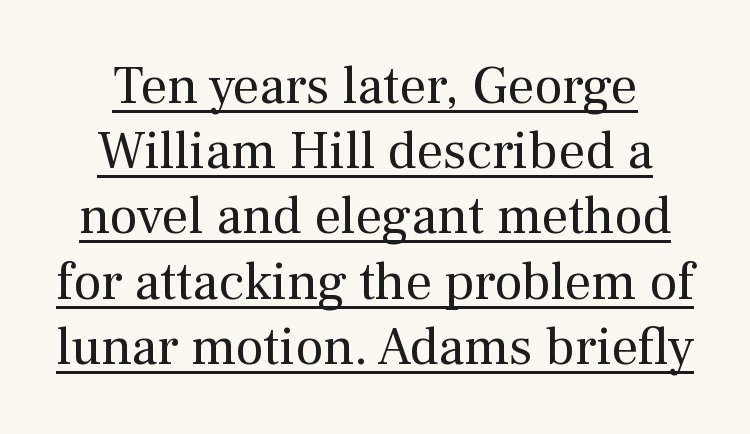
The image shows 53 px regular-weight serif type, upright; set line spacing 1.23x, normal letter spacing, underlined; medium stroke contrast and a medium x-height.
